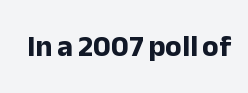
The specimen reads as upright at a glance. In terms of letterform style, serifs are entirely absent. What stands out about the letter spacing? Nothing — it is the standard amount. Chunky letters — that's bold for sure. Proportional: the letters do not fall into vertical columns. Check under the words: just untouched page.
